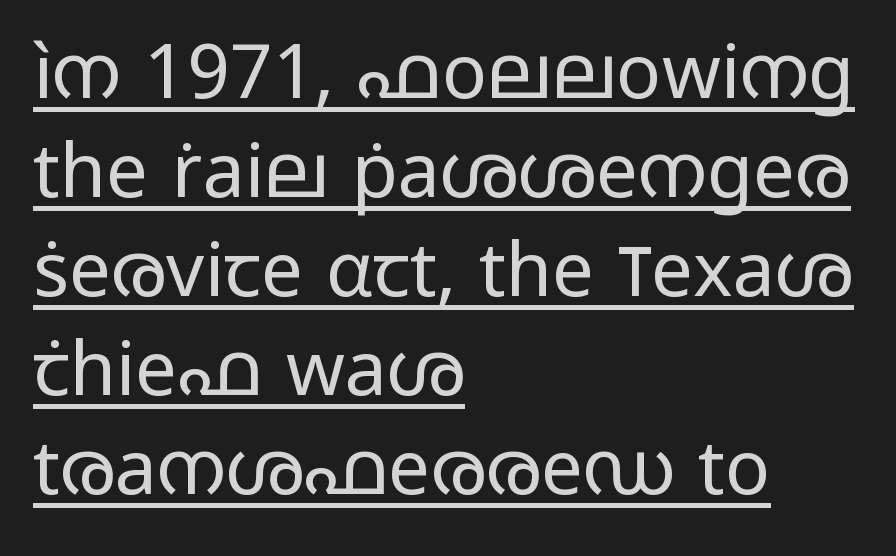
The image shows 75 px regular-weight, wide sans-serif type, upright; set left-aligned, normal line spacing (1.32x), normal letter spacing, underlined; low stroke contrast and a medium x-height.
